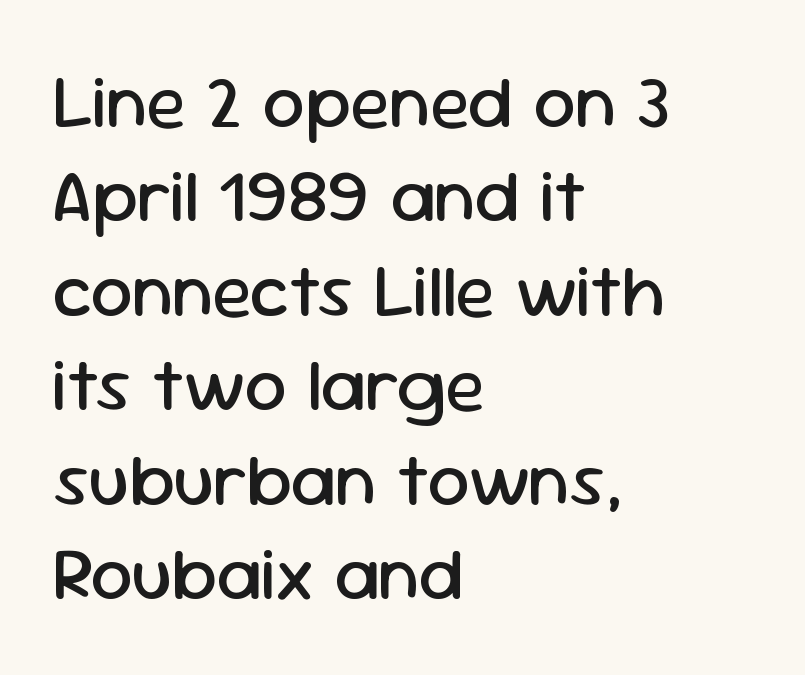
Do the characters align in a grid? No, the font is proportional. The glyphs in this specimen are sans serif. Honestly, the letter spacing is just normal — you wouldn't notice it. Line starts are locked; line ends wander.
